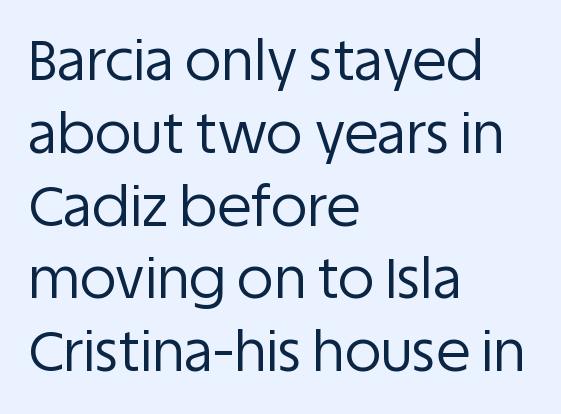
Stroke terminals: plain, sans-serif. A quiet, ordinary-to-light weight characterises the typeface. Anything drawn beneath the words? Only blank space. The face used here is proportionally spaced, like ordinary book or web type. There is no visible air inserted between adjacent glyphs.
